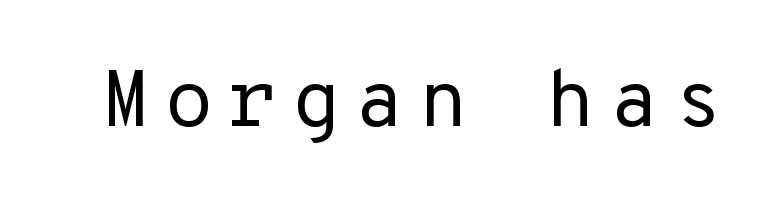
Q: Is the text bold? A: No.
Q: Is the text italic (slanted)? A: No, it is upright.
Q: Is the typeface a serif or a sans-serif typeface? A: Sans-serif.
Q: Is the text underlined? A: No.
Q: Width (condensed, normal, or wide)? A: Normal.
Q: Stroke contrast? A: Low.
Q: x-height? A: Medium.
Q: Monospaced? A: Yes.
